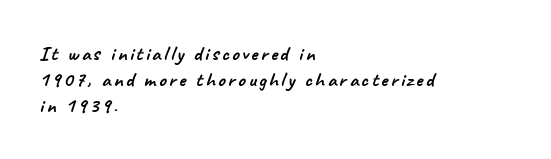
Decoration check: the copy has no underline. The leading is moderate, giving the passage an even texture. A classic flush-left, rag-right setting is used for this passage.
